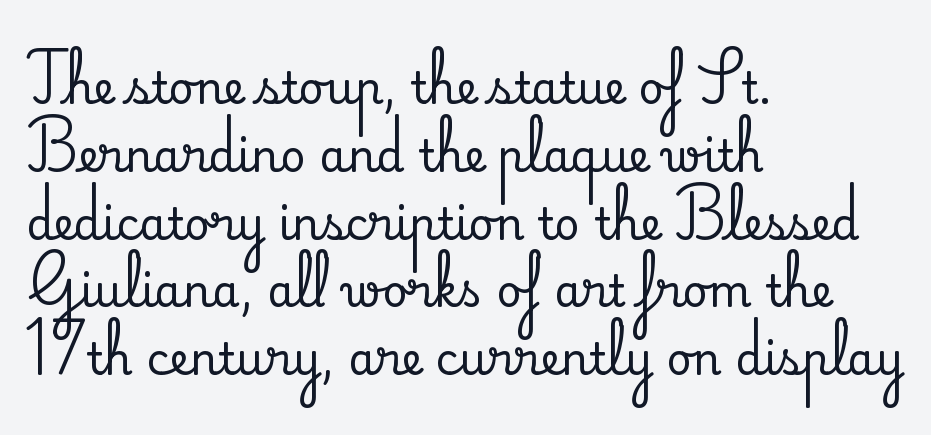
Students, observe: this is what conventionally led text looks like. The rendering uses natural spacing where letterforms have individual widths. The font family rendered here belongs to the serif group. When letters stand straight like this, we call the style roman or upright.
